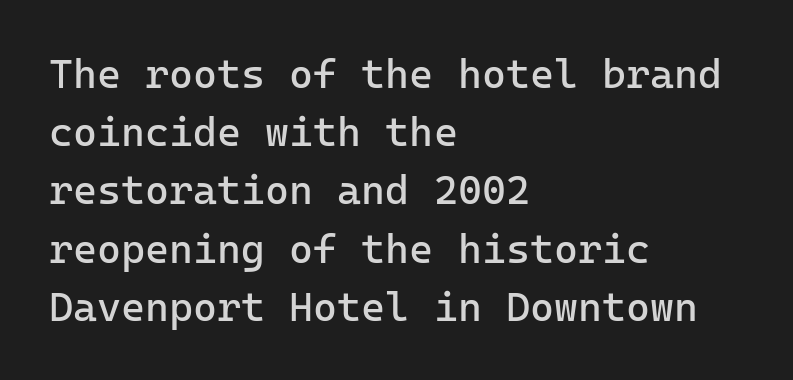
{"serif": "no", "italic": "no", "bold": "no", "weight": "regular", "width": "normal", "stroke_contrast": "low", "x_height": "medium", "monospaced": "yes", "underline": "no", "align": "left", "line_spacing": "normal", "line_spacing_ratio": 1.42, "letter_spacing": "normal", "letter_spacing_em": 0.0, "glyph_px": 41}
